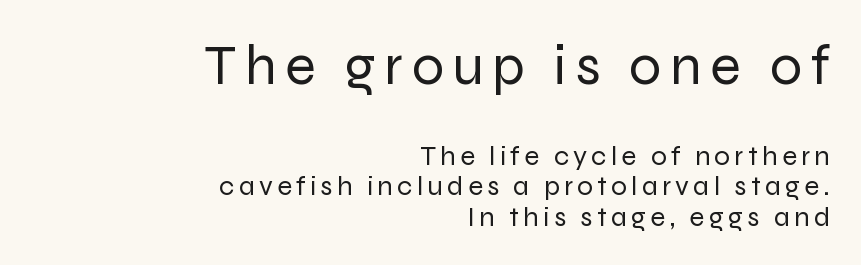
Q: Is the text bold? A: No.
Q: Is the text italic (slanted)? A: No, it is upright.
Q: Is the typeface a serif or a sans-serif typeface? A: Sans-serif.
Q: Is the text underlined? A: No.
Q: How is the paragraph aligned? A: Right-aligned.
Q: Is the spacing between lines tight, normal or loose? A: Tight.
Q: Which block of text is set in a larger size, the first (top) or the second (bottom)? A: The first (top) one.
Q: Width (condensed, normal, or wide)? A: Normal.
Q: Stroke contrast? A: Low.
Q: x-height? A: Medium.
Q: Monospaced? A: No.
